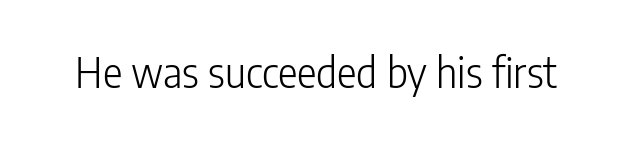
{"serif": "no", "italic": "no", "bold": "no", "weight": "light", "width": "condensed", "stroke_contrast": "low", "x_height": "medium", "monospaced": "no", "underline": "no", "letter_spacing": "normal", "letter_spacing_em": 0.0, "glyph_px": 41}
